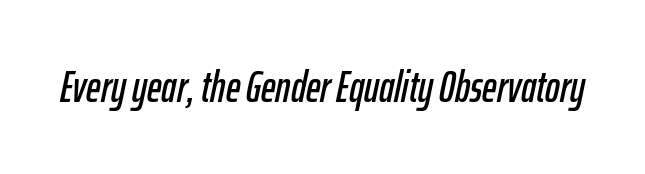
A bare baseline throughout the passage. Does extra space separate the letters? No, they use regular spacing. These lines were composed using italics. Here the designer chose a conventional face with non-uniform glyph widths.
